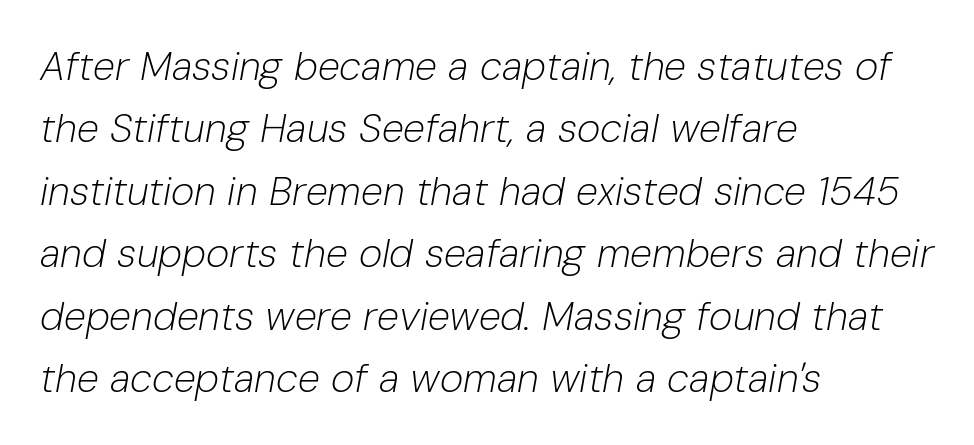
{"italic": "yes", "lean": "right", "slant_degrees": 10, "bold": "no", "weight": "light", "width": "normal", "stroke_contrast": "low", "x_height": "medium", "monospaced": "no", "underline": "no", "align": "left", "line_spacing": "normal", "line_spacing_ratio": 1.56, "letter_spacing": "normal", "letter_spacing_em": 0.0, "glyph_px": 40}
